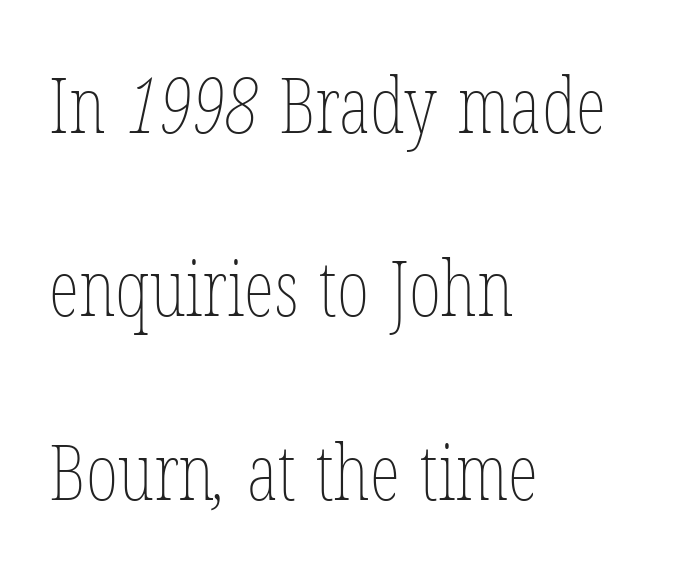
The image shows 78 px thin, condensed type; set left-aligned, loose line spacing (2.35x), normal letter spacing, not underlined; low stroke contrast and a medium x-height.
